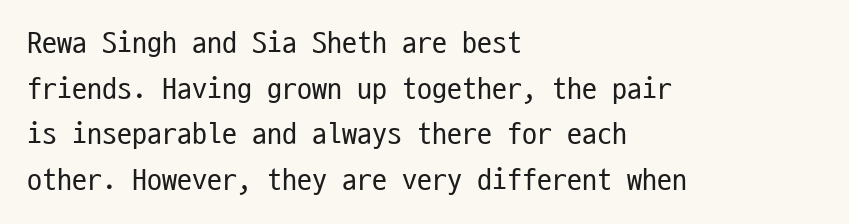
A sans-serif font was chosen for this passage. Posture: upright roman. The rag falls on the right side of this text block. You could count columns in this text — the font is strictly monospaced.
